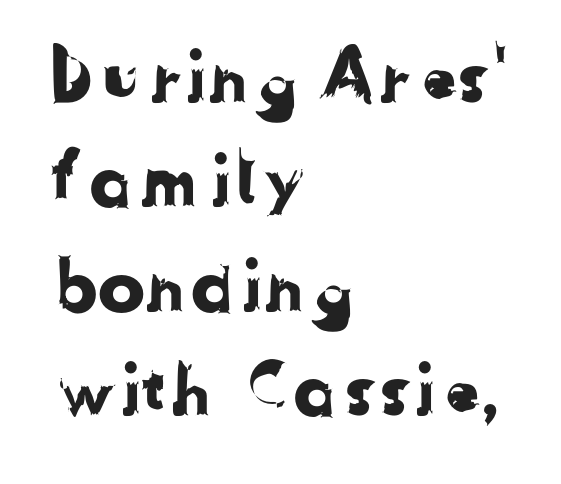
{"serif": "no", "width": "normal", "stroke_contrast": "low", "x_height": "medium", "monospaced": "no", "underline": "no", "align": "left", "line_spacing": "normal", "line_spacing_ratio": 1.47, "letter_spacing": "normal", "letter_spacing_em": 0.0, "glyph_px": 71}
